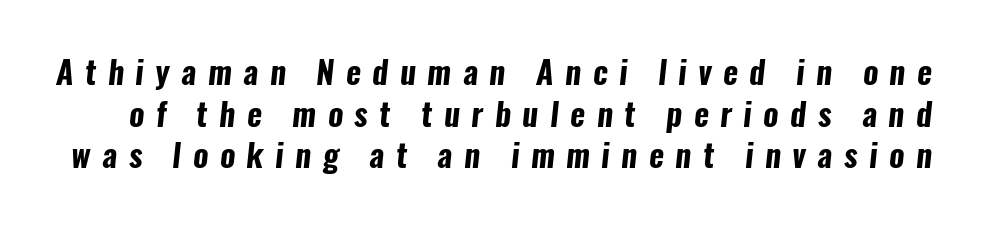
The image shows 32 px bold, condensed sans-serif type; set normal line spacing (1.3x), unusually wide letter spacing (+0.36 em), not underlined; low stroke contrast and a medium x-height.
